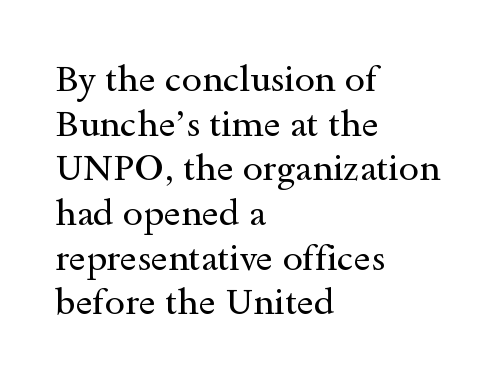
The image shows 36 px regular-weight, wide serif type, upright; set left-aligned, line spacing 1.24x, normal letter spacing, not underlined; a small x-height.
